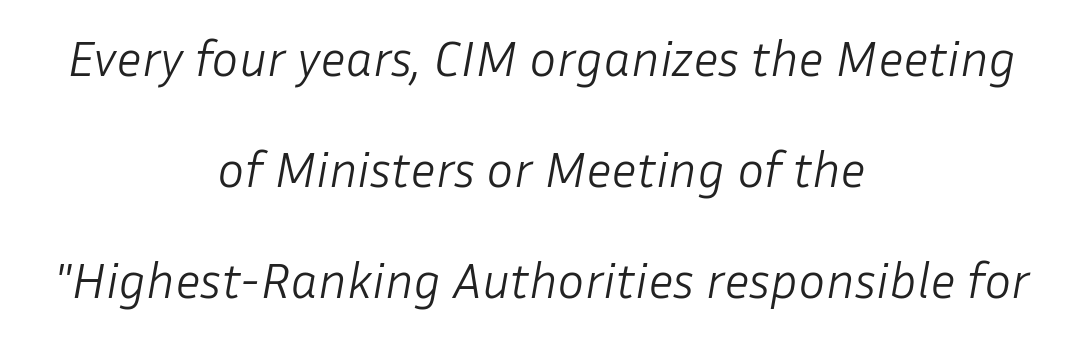
Q: Is the text bold? A: No.
Q: Is the text italic (slanted)? A: Yes, it leans right by about 10 degrees.
Q: Is the text underlined? A: No.
Q: How is the paragraph aligned? A: Centered.
Q: Is the spacing between letters normal or unusually wide? A: Normal.
Q: Is the spacing between lines tight, normal or loose? A: Loose.
Q: Width (condensed, normal, or wide)? A: Normal.
Q: Stroke contrast? A: Low.
Q: x-height? A: Medium.
Q: Monospaced? A: No.
